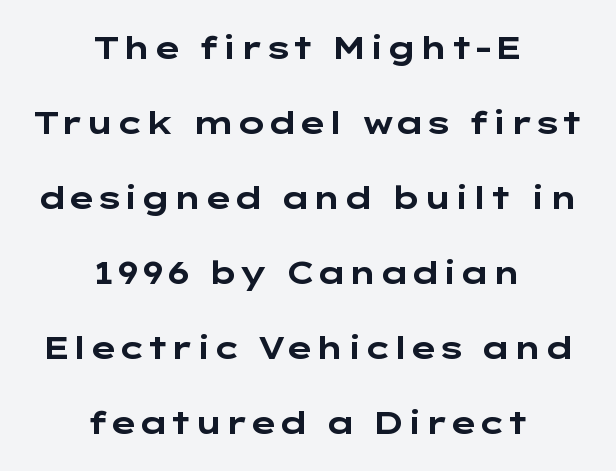
Q: Is the text bold? A: Yes.
Q: Is the text italic (slanted)? A: No, it is upright.
Q: Is the typeface a serif or a sans-serif typeface? A: Sans-serif.
Q: Is the text underlined? A: No.
Q: How is the paragraph aligned? A: Centered.
Q: Is the spacing between letters normal or unusually wide? A: Normal.
Q: Is the spacing between lines tight, normal or loose? A: Loose.
Q: Width (condensed, normal, or wide)? A: Wide.
Q: Stroke contrast? A: Low.
Q: x-height? A: Medium.
